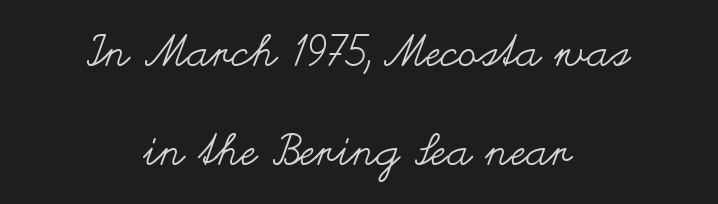
{"bold": "no", "weight": "regular", "width": "wide", "stroke_contrast": "medium", "x_height": "small", "monospaced": "no", "underline": "no", "align": "center", "line_spacing": "loose", "line_spacing_ratio": 2.26, "letter_spacing": "normal", "letter_spacing_em": 0.0, "glyph_px": 44}
